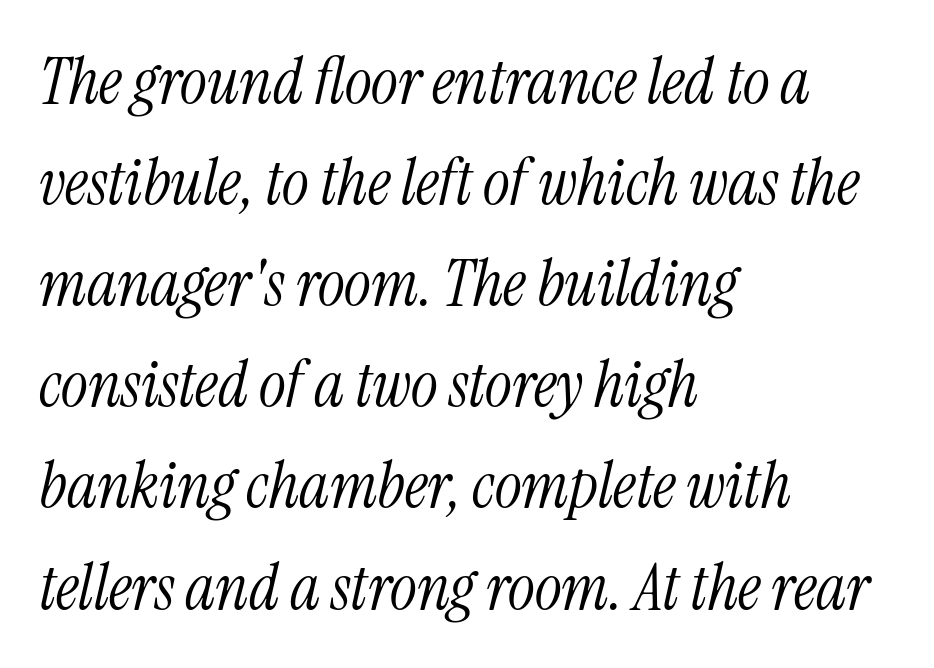
The image shows 64 px light, condensed serif type, italic (leaning right); set left-aligned, normal line spacing (1.58x), normal letter spacing, not underlined; medium stroke contrast and a medium x-height.
